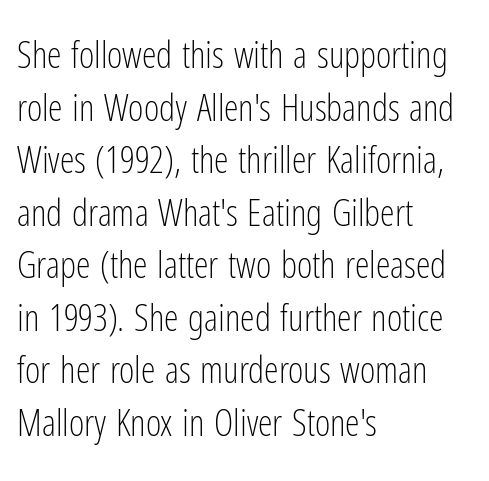
{"serif": "no", "italic": "no", "bold": "no", "weight": "light", "width": "condensed", "stroke_contrast": "low", "x_height": "medium", "monospaced": "no", "underline": "no", "align": "left", "line_spacing": "normal", "line_spacing_ratio": 1.42, "letter_spacing": "normal", "letter_spacing_em": 0.0, "glyph_px": 37}
